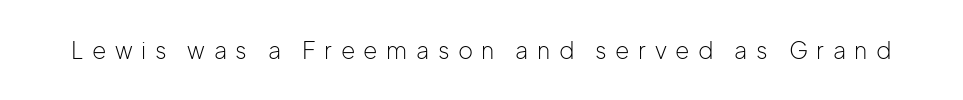
Q: Is the text bold? A: No.
Q: Is the text italic (slanted)? A: No, it is upright.
Q: Is the text underlined? A: No.
Q: Is the spacing between letters normal or unusually wide? A: Unusually wide.
